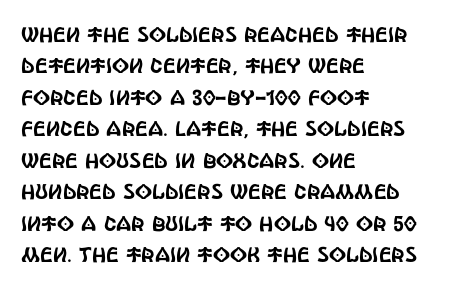
{"italic": "no", "underline": "no", "align": "left", "line_spacing": "normal", "line_spacing_ratio": 1.5, "letter_spacing": "normal", "letter_spacing_em": 0.0, "glyph_px": 21}
